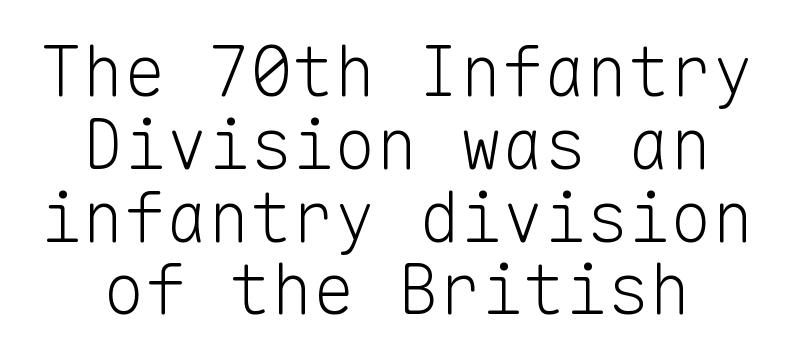
The image shows 70 px light sans-serif type, upright, monospaced; set centered, tight line spacing (1.04x), normal letter spacing, not underlined; low stroke contrast and a medium x-height.
